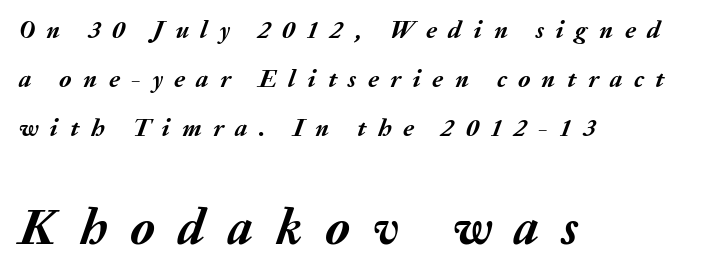
Q: Is the text bold? A: Yes.
Q: Is the text italic (slanted)? A: Yes, it leans right by about 20 degrees.
Q: Is the text underlined? A: No.
Q: How is the paragraph aligned? A: Left-aligned.
Q: Is the spacing between letters normal or unusually wide? A: Unusually wide.
Q: Is the spacing between lines tight, normal or loose? A: Loose.
Q: Which block of text is set in a larger size, the first (top) or the second (bottom)? A: The second (bottom) one.
Q: Width (condensed, normal, or wide)? A: Normal.
Q: Stroke contrast? A: Medium.
Q: x-height? A: Medium.
Q: Monospaced? A: No.
